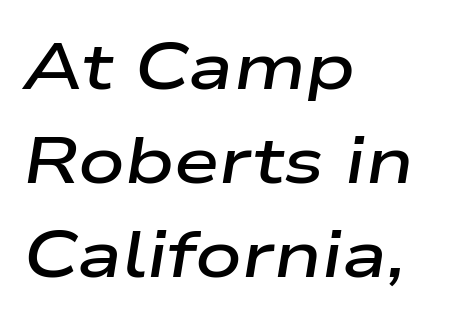
There is no visible air inserted between adjacent glyphs. Think of a printed novel: that variable character pitch is what you see here. This rendering uses left alignment, leaving the right contour irregular. The space directly below the letters is spotless. Slant detected: the letters are inclined.
